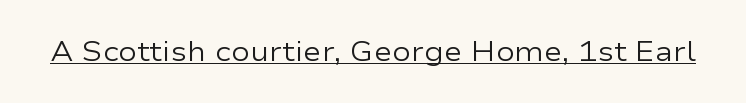
{"serif": "no", "italic": "no", "bold": "no", "weight": "regular", "width": "wide", "stroke_contrast": "low", "x_height": "medium", "monospaced": "no", "underline": "yes", "letter_spacing": "normal", "letter_spacing_em": 0.0, "glyph_px": 28}
